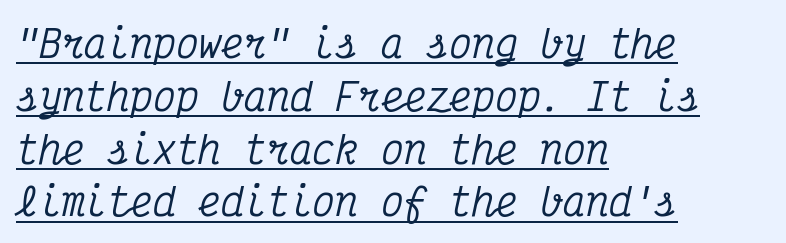
The image shows 38 px condensed serif type, italic (leaning right), monospaced; set left-aligned, normal line spacing (1.39x), normal letter spacing, underlined; medium stroke contrast and a medium x-height.
